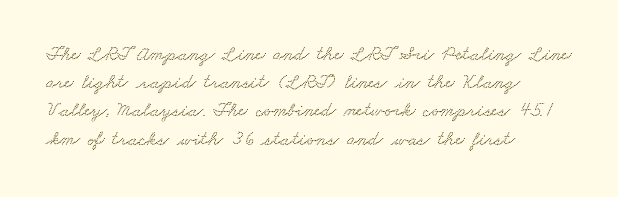
Unmarked baselines from the first word to the last. Words appear dense and cohesive because spacing is normal. Regarding leading, the lines here are spaced in the standard way. Each line starts at the same left margin while the right side varies.
